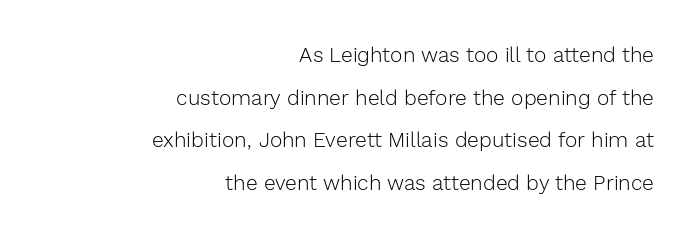
{"italic": "no", "bold": "no", "underline": "no", "align": "right", "line_spacing": "loose", "line_spacing_ratio": 2.03, "letter_spacing": "normal", "letter_spacing_em": 0.0, "glyph_px": 21}
